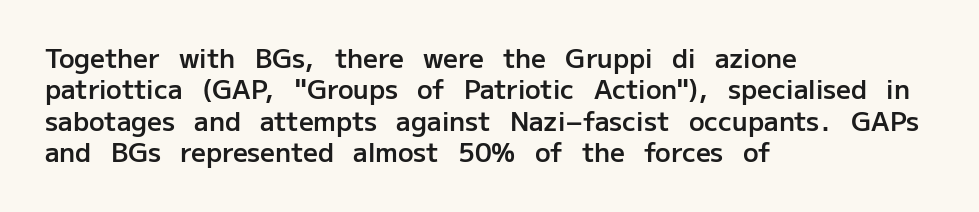
The image shows 26 px text type, upright; set left-aligned, line spacing 1.21x, normal letter spacing, not underlined.
